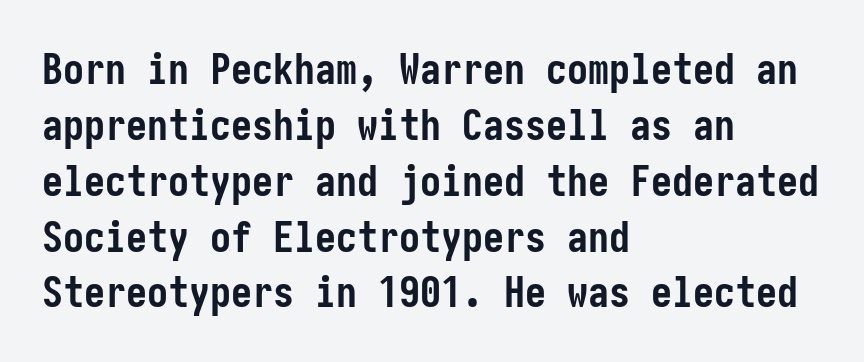
{"serif": "no", "italic": "no", "bold": "yes", "weight": "semibold", "width": "condensed", "stroke_contrast": "low", "x_height": "medium", "underline": "no", "align": "left", "line_spacing": "normal", "line_spacing_ratio": 1.33, "letter_spacing": "normal", "letter_spacing_em": 0.0, "glyph_px": 42}
